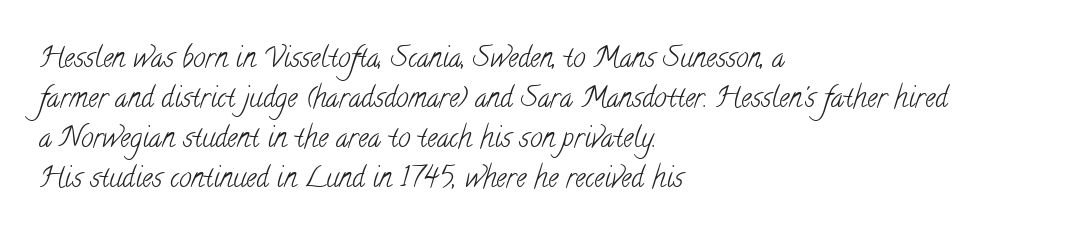
The image shows 28 px light, condensed serif type; set left-aligned, normal line spacing (1.43x), normal letter spacing, not underlined; low stroke contrast and a small x-height.
